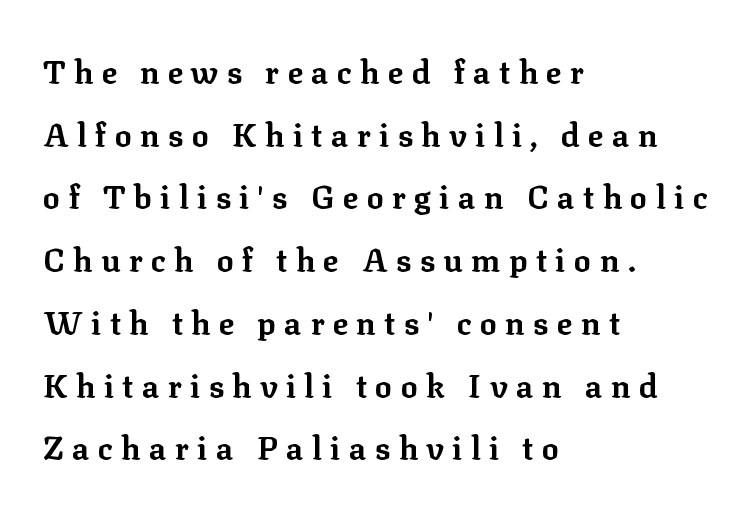
The letters advance in unequal steps, a hallmark of proportional type. Does the leading feel generous? Absolutely, it's lavish. Horizontally, the lines are justified to the leading edge only. Typographically, this falls in the serif category. A bare baseline throughout the passage. Tracking value appears strongly positive — letters spread wide.
